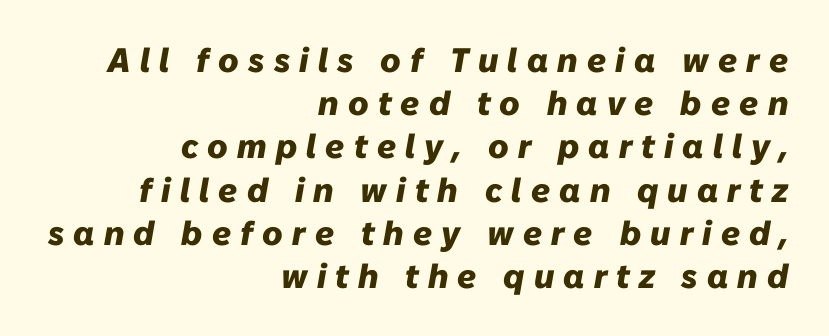
Honestly, the letter spacing is so wide it's the main thing you notice. The letters advance in unequal steps, a hallmark of proportional type. Each glyph is drawn with heavy, bold strokes. Does the lettering tilt? It does — this is italic. Interline gaps are of average width in this sample.
